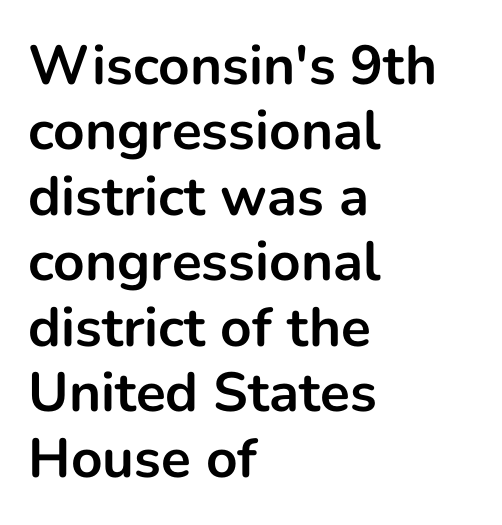
Its strokes are broad and dark, the hallmark of bold type. The lines are quadded left. Inter-character spacing is left at the font's built-in metrics. Observe the absence of serifs on each vertical stroke in this sample.
